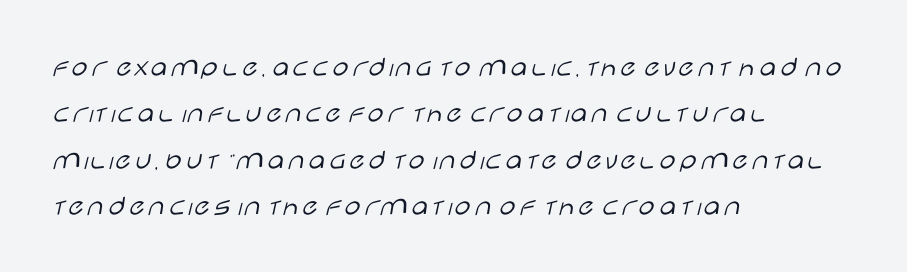
The image shows 29 px light, wide sans-serif type; set left-aligned, normal line spacing (1.6x), normal letter spacing, not underlined; low stroke contrast and a large x-height.
